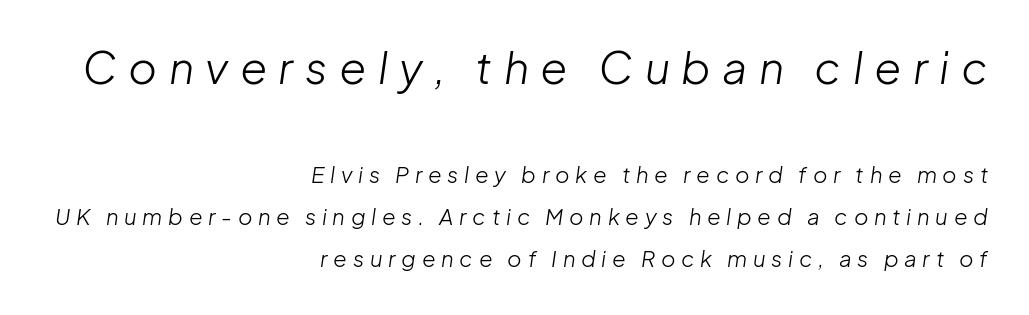
{"italic": "yes", "lean": "right", "slant_degrees": 8, "bold": "no", "weight": "light", "width": "normal", "stroke_contrast": "low", "x_height": "medium", "monospaced": "no", "underline": "no", "align": "right", "line_spacing": "loose", "line_spacing_ratio": 1.92, "letter_spacing": "wide", "letter_spacing_em": 0.26, "larger_block": "first", "size_ratio": 2.0, "glyph_px": 44}
